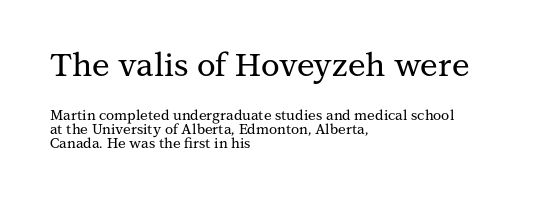
Glyph-to-glyph distance matches everyday printed text. Is this a fixed-width face? No — the glyphs have proportional, varying widths. Does the leading feel generous? Not at all — it's pinched. Honestly, there is no underline to notice here at all. Every character sits straight up, as roman type does. The designer went with a serif here, giving each stem small feet.
